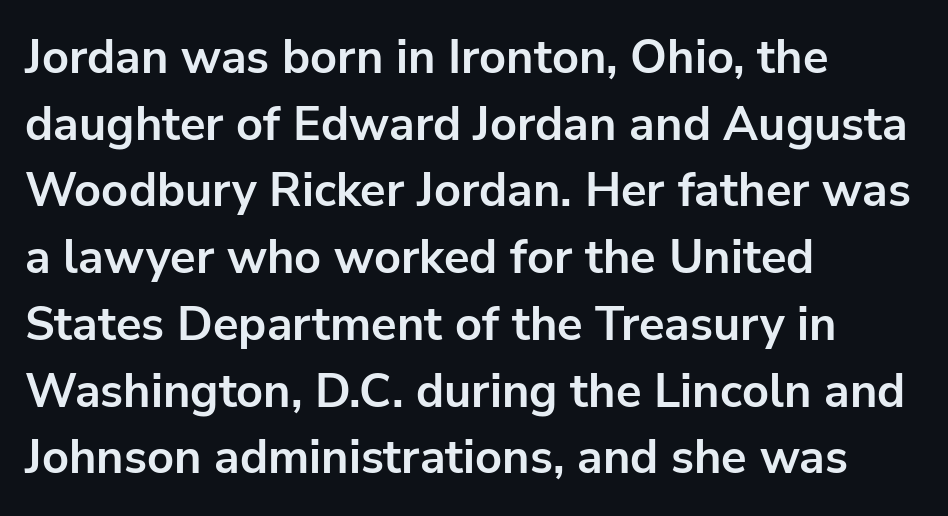
{"serif": "no", "italic": "no", "bold": "yes", "weight": "bold", "width": "normal", "stroke_contrast": "low", "x_height": "medium", "monospaced": "no", "underline": "no", "align": "left", "line_spacing": "normal", "line_spacing_ratio": 1.42, "letter_spacing": "normal", "letter_spacing_em": 0.0, "glyph_px": 47}
